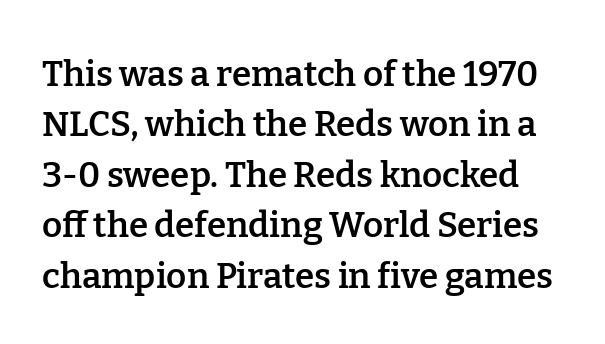
The image shows 35 px semibold serif type, upright; set normal line spacing (1.44x), normal letter spacing, not underlined; low stroke contrast and a medium x-height.
